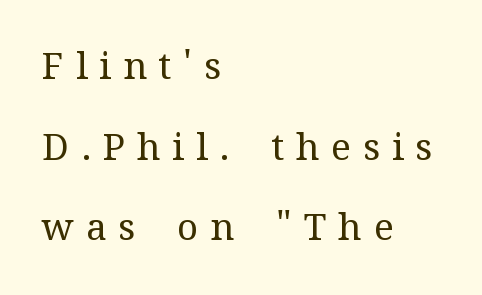
The image shows 37 px regular-weight serif type, upright; set left-aligned, loose line spacing (2.18x), unusually wide letter spacing (+0.32 em), not underlined; medium stroke contrast and a medium x-height.
